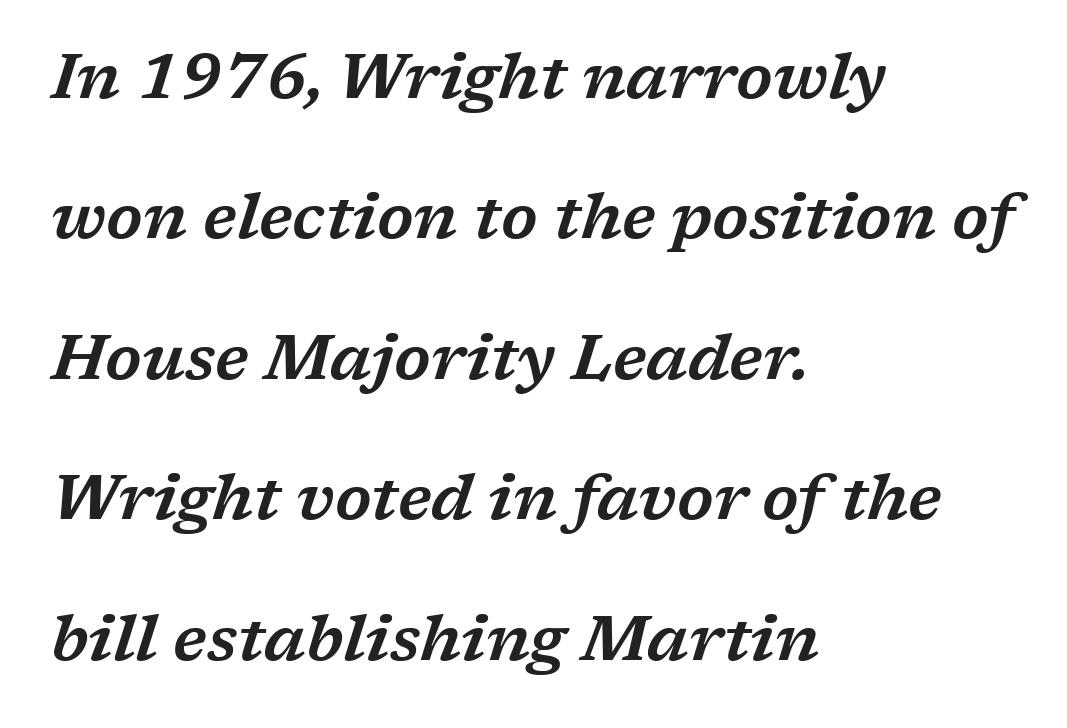
Q: Is the text italic (slanted)? A: Yes, it leans right by about 17 degrees.
Q: Is the typeface a serif or a sans-serif typeface? A: Serif.
Q: Is the text underlined? A: No.
Q: How is the paragraph aligned? A: Left-aligned.
Q: Is the spacing between letters normal or unusually wide? A: Normal.
Q: Is the spacing between lines tight, normal or loose? A: Loose.
Q: Width (condensed, normal, or wide)? A: Wide.
Q: Stroke contrast? A: Low.
Q: x-height? A: Medium.
Q: Monospaced? A: No.
